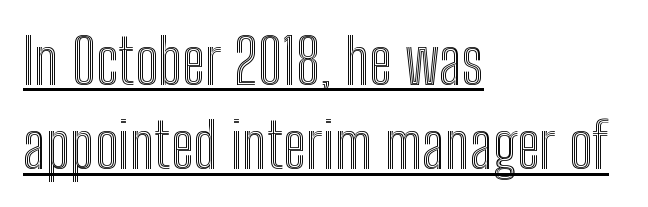
{"italic": "no", "width": "condensed", "x_height": "medium", "monospaced": "no", "underline": "yes", "align": "left", "line_spacing": "normal", "line_spacing_ratio": 1.34, "letter_spacing": "normal", "letter_spacing_em": 0.0, "glyph_px": 63}
